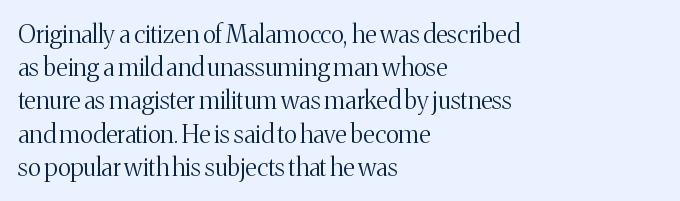
The image shows 25 px text type, upright; set left-aligned, normal line spacing (1.33x), normal letter spacing, not underlined.
